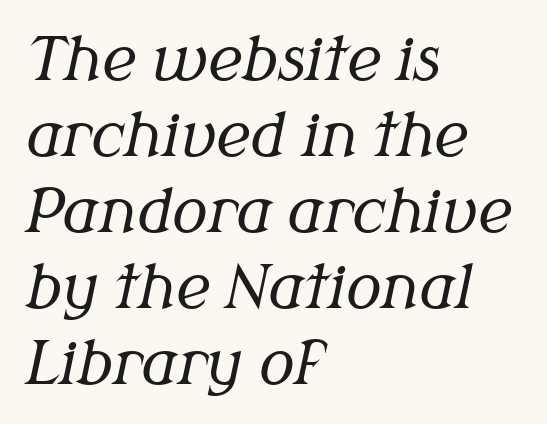
Looks like regular typesetting: each glyph gets only the width it needs. No extra tracking has been applied to these lines. Nobody drew a line under any word here. This is serif lettering, the kind often seen in printed books. The whole block is typeset with a tilt.
